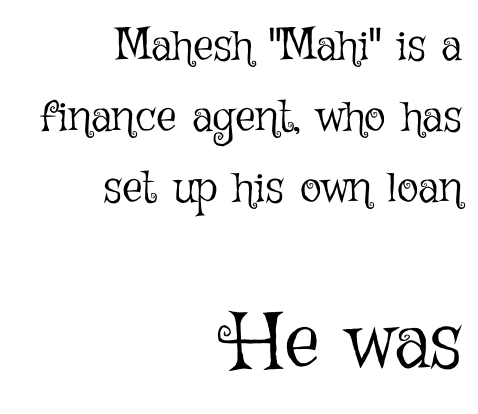
Q: Is the text bold? A: No.
Q: Is the text italic (slanted)? A: No, it is upright.
Q: Is the text underlined? A: No.
Q: How is the paragraph aligned? A: Right-aligned.
Q: Is the spacing between letters normal or unusually wide? A: Normal.
Q: Is the spacing between lines tight, normal or loose? A: Normal.
Q: Which block of text is set in a larger size, the first (top) or the second (bottom)? A: The second (bottom) one.
Q: Width (condensed, normal, or wide)? A: Normal.
Q: Stroke contrast? A: Low.
Q: x-height? A: Medium.
Q: Monospaced? A: No.
